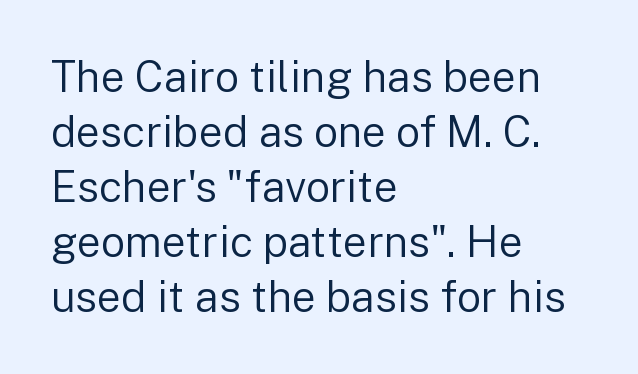
Q: Is the text bold? A: No.
Q: Is the text italic (slanted)? A: No, it is upright.
Q: Is the typeface a serif or a sans-serif typeface? A: Sans-serif.
Q: Is the text underlined? A: No.
Q: How is the paragraph aligned? A: Left-aligned.
Q: Is the spacing between letters normal or unusually wide? A: Normal.
Q: Is the spacing between lines tight, normal or loose? A: Normal.
Q: Width (condensed, normal, or wide)? A: Normal.
Q: Stroke contrast? A: Low.
Q: x-height? A: Medium.
Q: Monospaced? A: No.
